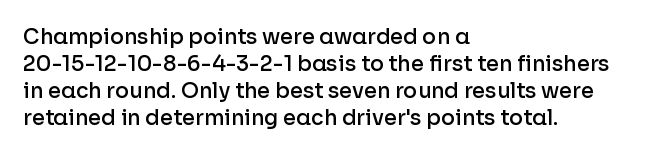
Q: Is the text bold? A: Semi-bold.
Q: Is the text italic (slanted)? A: No, it is upright.
Q: Is the text underlined? A: No.
Q: How is the paragraph aligned? A: Left-aligned.
Q: Is the spacing between letters normal or unusually wide? A: Normal.
Q: Is the spacing between lines tight, normal or loose? A: Normal.
